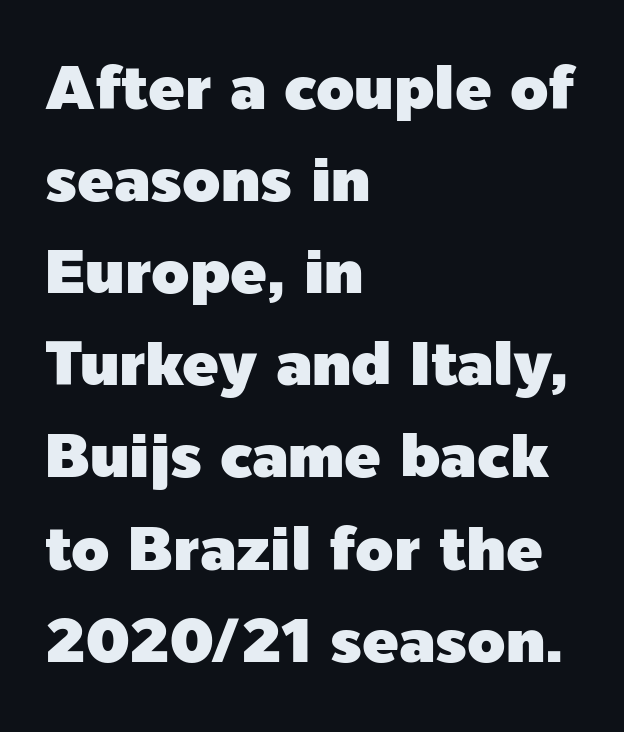
Q: Is the text italic (slanted)? A: No, it is upright.
Q: Is the typeface a serif or a sans-serif typeface? A: Sans-serif.
Q: Is the text underlined? A: No.
Q: How is the paragraph aligned? A: Left-aligned.
Q: Is the spacing between letters normal or unusually wide? A: Normal.
Q: Is the spacing between lines tight, normal or loose? A: Normal.
Q: Width (condensed, normal, or wide)? A: Normal.
Q: x-height? A: Medium.
Q: Monospaced? A: No.
